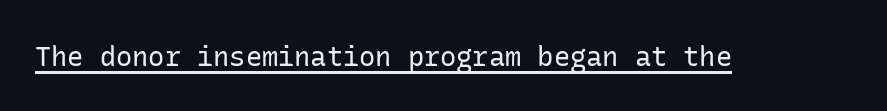
Vertical stems look standard width or narrower in stroke. This sample carries an underscore along the baseline area. Notice how the stems are strictly vertical — no italics here. Spacing between characters is what you'd get straight out of the box.
